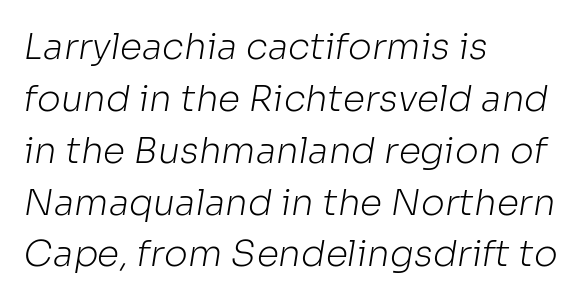
This sample has the flowing, uneven cadence of proportional lettering. The rendering anchors every line to the left-hand side. Here the glyphs are tracked normally, forming tight word shapes. Notice how descenders clear the ascenders below comfortably — that's standard leading. A quiet, ordinary-to-light weight characterises the typeface. The strip under each line holds only bare page.
